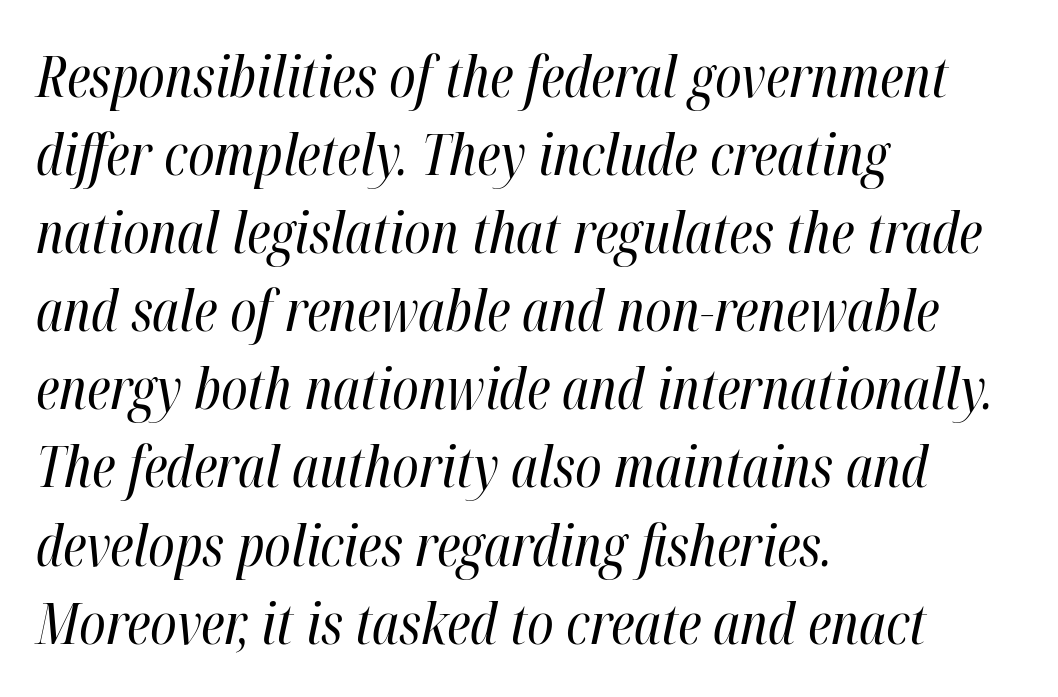
The image shows 57 px regular-weight, condensed type, italic (leaning right); set left-aligned, normal line spacing (1.37x), normal letter spacing, not underlined; high stroke contrast and a medium x-height.
